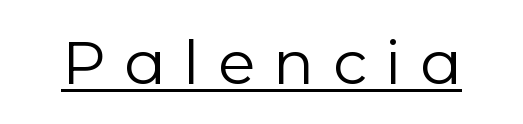
The image shows 61 px regular-weight sans-serif type, upright; set unusually wide letter spacing (+0.3 em), underlined; low stroke contrast and a medium x-height.
